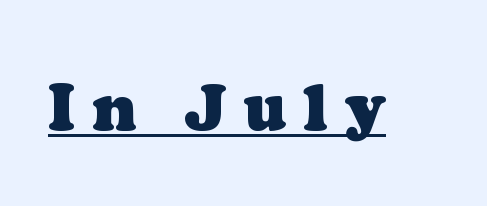
{"serif": "yes", "bold": "yes", "weight": "heavy", "width": "normal", "stroke_contrast": "low", "x_height": "medium", "monospaced": "no", "underline": "yes", "letter_spacing": "wide", "letter_spacing_em": 0.26, "glyph_px": 65}
